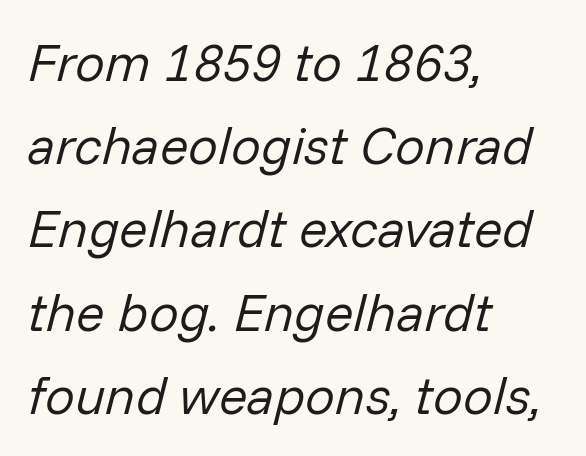
Nobody drew a line under any word here. Observe the lean: these are italic letterforms. A typesetter would call this proportional, since set widths differ per character. Look at the tracking — it's just the regular setting, nothing added.
